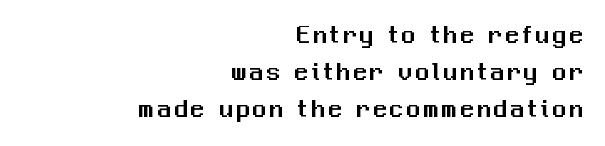
The image shows 27 px text type, upright; set right-aligned, normal line spacing (1.37x), not underlined.
